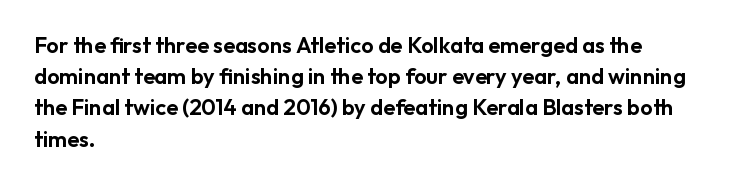
Q: Is the text italic (slanted)? A: No, it is upright.
Q: Is the text underlined? A: No.
Q: How is the paragraph aligned? A: Left-aligned.
Q: Is the spacing between letters normal or unusually wide? A: Normal.
Q: Is the spacing between lines tight, normal or loose? A: Normal.
